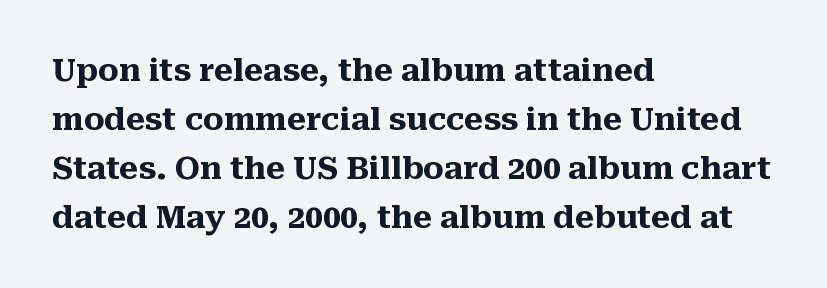
{"serif": "yes", "italic": "no", "bold": "yes", "weight": "heavy", "width": "normal", "stroke_contrast": "medium", "x_height": "medium", "monospaced": "no", "underline": "no", "align": "left", "line_spacing": "normal", "line_spacing_ratio": 1.58, "letter_spacing": "normal", "letter_spacing_em": 0.0, "glyph_px": 31}
